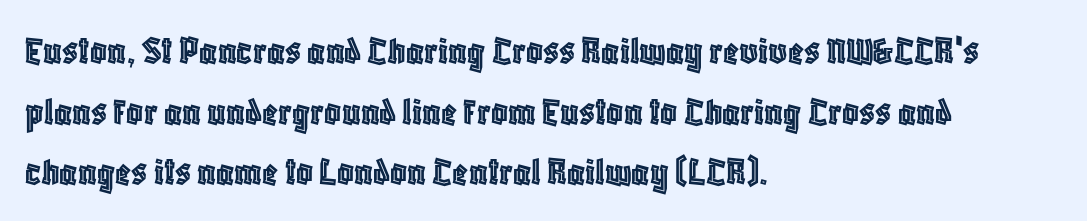
Q: Is the text italic (slanted)? A: No, it is upright.
Q: Is the text underlined? A: No.
Q: How is the paragraph aligned? A: Left-aligned.
Q: Is the spacing between letters normal or unusually wide? A: Normal.
Q: Is the spacing between lines tight, normal or loose? A: Normal.
Q: Width (condensed, normal, or wide)? A: Condensed.
Q: x-height? A: Large.
Q: Monospaced? A: No.
